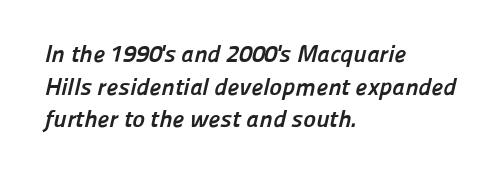
The rag falls on the right side of this text block. The space directly below the letters is spotless. The type is set solid horizontally, with unmodified tracking. Heft: maximum for text — a bold. One glance says typical: line gaps are just what's usual.
